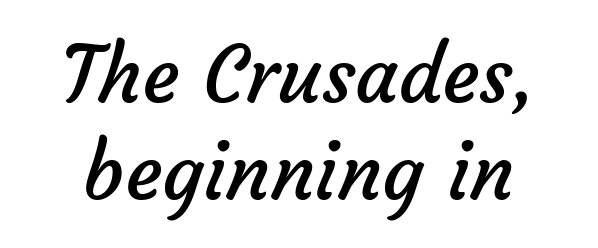
The face used here is proportionally spaced, like ordinary book or web type. The weight would be labelled regular, book, light, or lighter still. The specimen omits any rule beneath the text block's lines. Between one letter and the next there's only the usual sliver of space. Check where the strokes stop: nothing finishes them off — pure sans.
